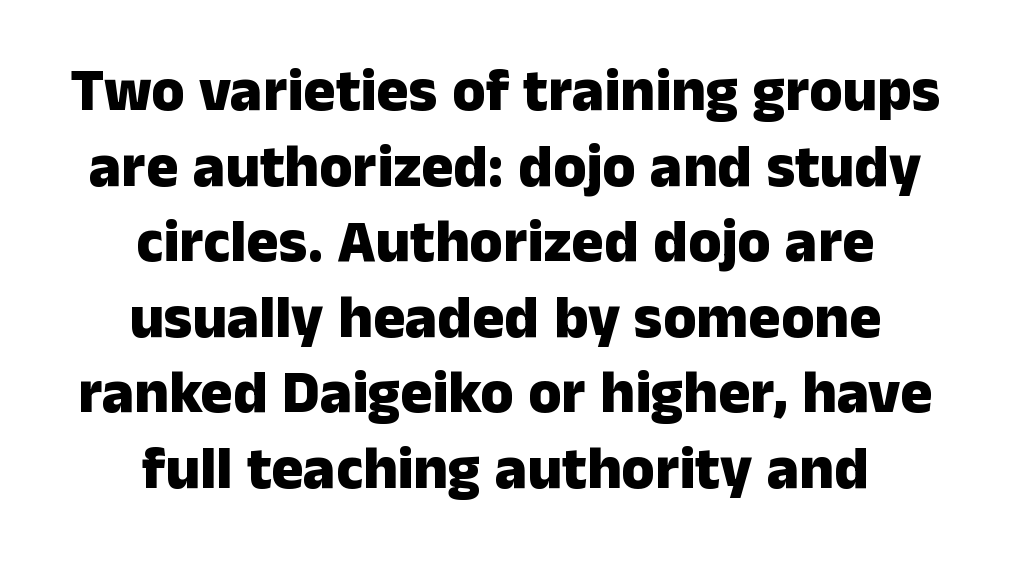
Nobody drew a line under any word here. In terms of weight, the rendering is a true, heavy bold. The setting favours the middle, as headings and verse often do. Tracking value appears to be zero — textbook default spacing. Varying glyph widths throughout — classic text-font behaviour.
